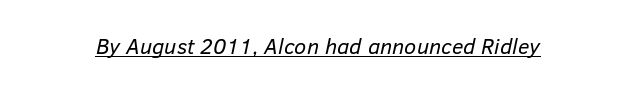
Underlining? Definitely there. When letters slant like this, we call the style italic. Words appear dense and cohesive because spacing is normal. Letters have the restrained weight of plain body copy at most.
